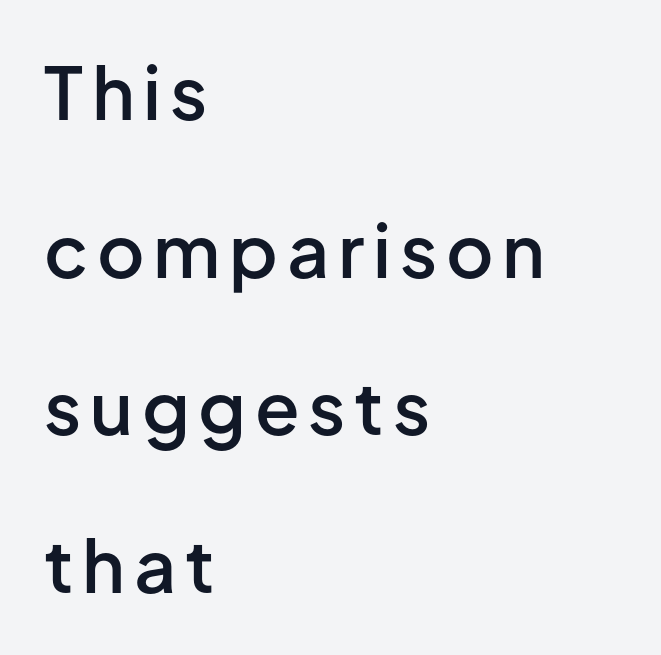
{"serif": "no", "italic": "no", "bold": "semi", "weight": "semibold", "width": "normal", "stroke_contrast": "low", "x_height": "medium", "monospaced": "no", "underline": "no", "align": "left", "line_spacing": "loose", "line_spacing_ratio": 2.16, "glyph_px": 73}
